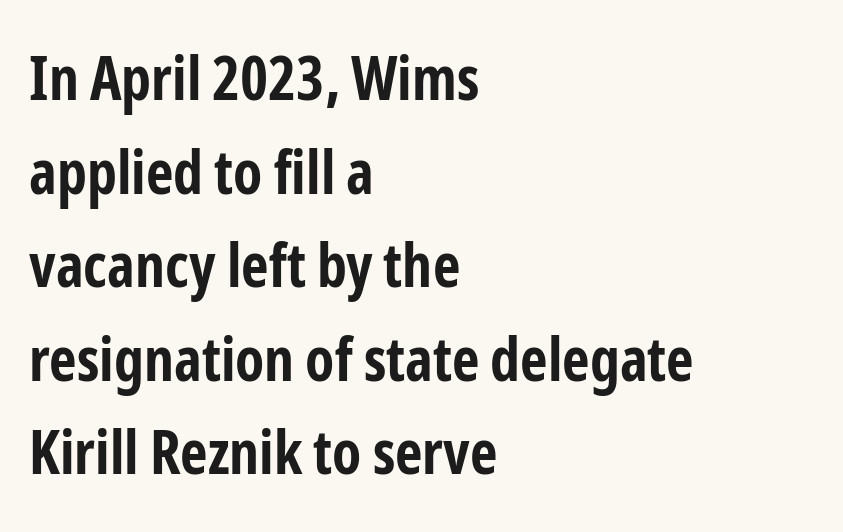
These lines stack with their left ends in a neat column. The face used here is a sans, in the tradition of grotesques and geometrics. Varying glyph widths throughout — classic text-font behaviour. Strong, thick strokes mark this as bold type. Underlining? Definitely not there. A normal amount of white space separates one row of letters from the next.
